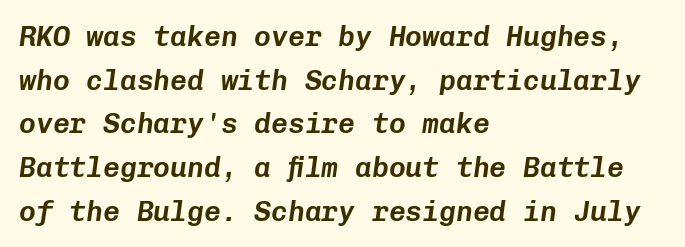
The image shows 28 px text type, italic (leaning right), monospaced; set left-aligned, normal line spacing (1.56x), normal letter spacing, not underlined; low stroke contrast and a medium x-height.
